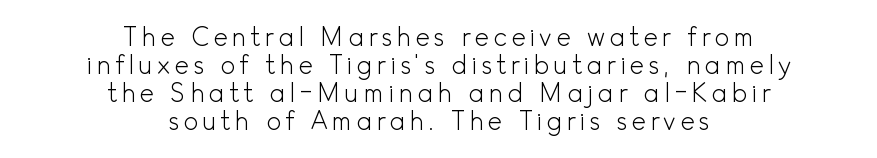
Q: Is the text bold? A: No.
Q: Is the text italic (slanted)? A: No, it is upright.
Q: Is the text underlined? A: No.
Q: How is the paragraph aligned? A: Centered.
Q: Is the spacing between lines tight, normal or loose? A: Tight.
